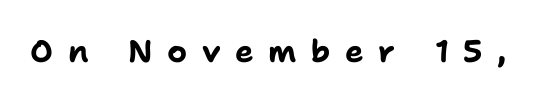
{"serif": "no", "italic": "no", "bold": "yes", "weight": "bold", "width": "normal", "stroke_contrast": "low", "x_height": "medium", "monospaced": "no", "underline": "no", "letter_spacing": "wide", "letter_spacing_em": 0.47, "glyph_px": 31}
